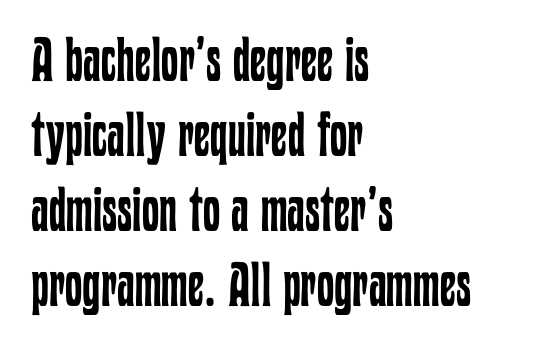
{"italic": "no", "bold": "no", "weight": "regular", "width": "condensed", "stroke_contrast": "low", "x_height": "medium", "monospaced": "no", "underline": "no", "align": "left", "line_spacing_ratio": 1.21, "letter_spacing": "normal", "letter_spacing_em": 0.0, "glyph_px": 62}
